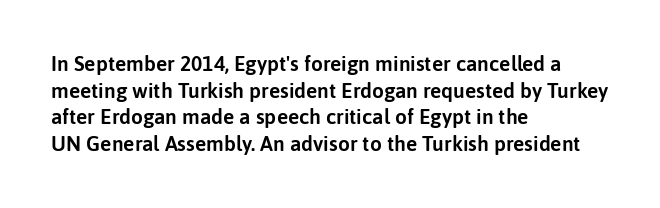
{"italic": "no", "underline": "no", "align": "left", "line_spacing": "normal", "line_spacing_ratio": 1.27, "letter_spacing": "normal", "letter_spacing_em": 0.0, "glyph_px": 21}
